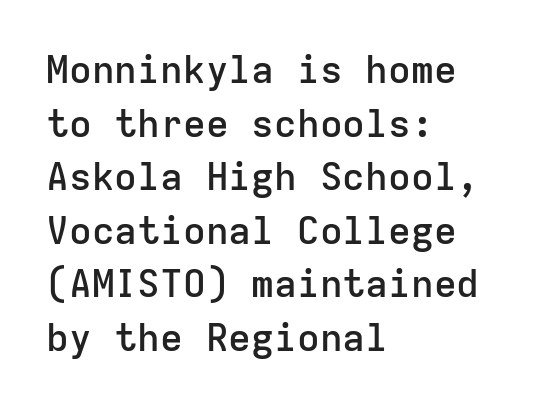
The image shows 38 px semibold sans-serif type, upright, monospaced; set left-aligned, normal line spacing (1.41x), normal letter spacing, not underlined; low stroke contrast and a medium x-height.
